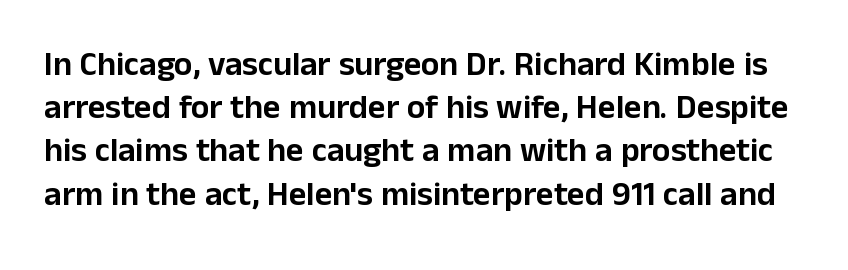
Beneath every word, the page is bare. A typesetter would mark this as roman, not italic. This rendering employs a face without finishing strokes, i.e., a sans-serif. The rendering uses a moderate line-height, typical for paragraphs. Think of a printed novel: that variable character pitch is what you see here. The rendering keeps characters at their native spacing.
